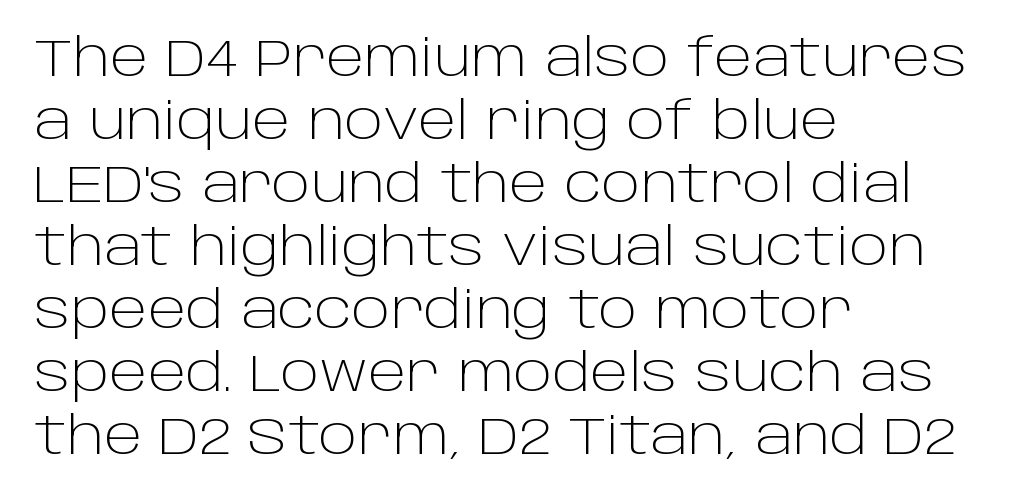
Unlike italic type, these characters show no tilt at all. These lines are set flush left with a ragged right edge. Descender tails drop into unmarked territory. Ink coverage per letter is moderate at most. Nothing unusual about the tracking: characters are spaced as the font intends. Spacing verdict: proportional, widths tailored to each character.
